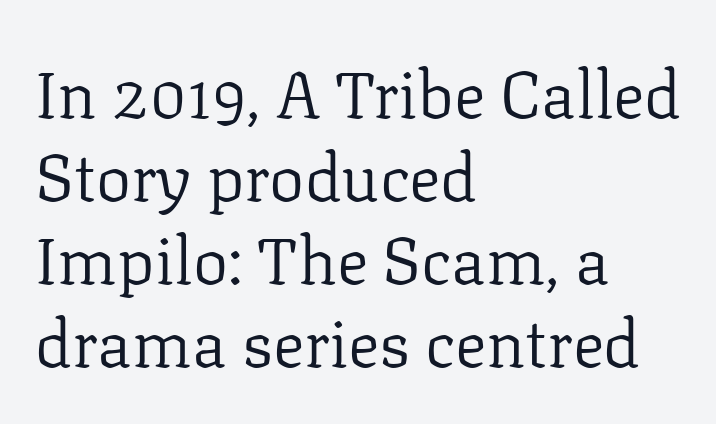
The image shows 66 px regular-weight serif type, upright; set left-aligned, normal line spacing (1.26x), normal letter spacing, not underlined; low stroke contrast and a medium x-height.
